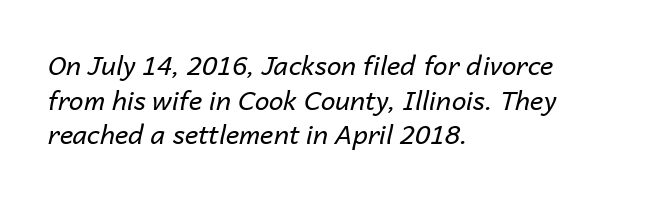
Every row of glyphs begins at an identical x-position on the left. Heaviness? Minimal to ordinary, like unemphasized prose. Looking at the ascenders, they clearly lean. The strip under each line holds only bare page. A normal amount of white space separates one row of letters from the next. In terms of letterspacing, this is plain default setting.
